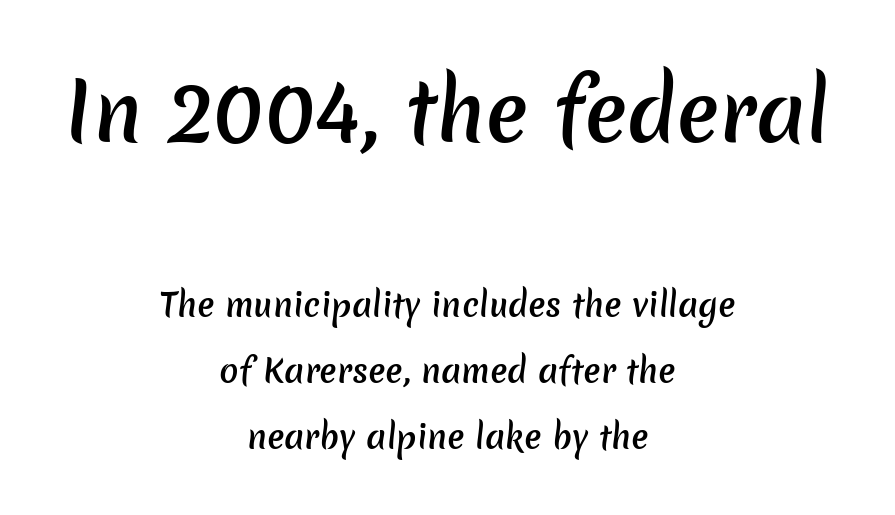
The face used here is proportionally spaced, like ordinary book or web type. Where is the straight margin? There isn't one; the lines are centered. Size hierarchy here favors the leading block over the trailing one. Bare-footed words on every line.
